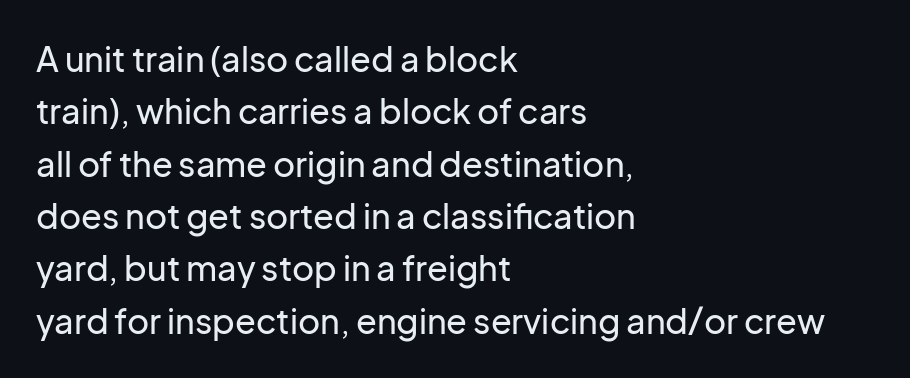
Q: Is the text italic (slanted)? A: No, it is upright.
Q: Is the typeface a serif or a sans-serif typeface? A: Sans-serif.
Q: Is the text underlined? A: No.
Q: How is the paragraph aligned? A: Left-aligned.
Q: Is the spacing between letters normal or unusually wide? A: Normal.
Q: Is the spacing between lines tight, normal or loose? A: Normal.
Q: Width (condensed, normal, or wide)? A: Normal.
Q: Stroke contrast? A: Low.
Q: x-height? A: Medium.
Q: Monospaced? A: No.
